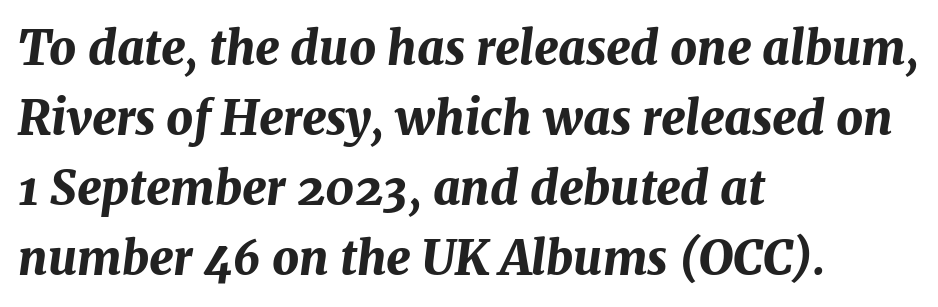
The image shows 47 px bold type, italic (leaning right); set left-aligned, normal line spacing (1.49x), normal letter spacing, not underlined; medium stroke contrast and a medium x-height.
